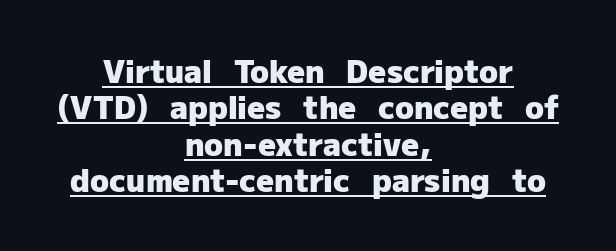
{"serif": "no", "italic": "no", "bold": "yes", "weight": "heavy", "width": "normal", "stroke_contrast": "low", "x_height": "medium", "monospaced": "no", "underline": "yes", "align": "center", "line_spacing_ratio": 1.17, "letter_spacing": "normal", "letter_spacing_em": 0.0, "glyph_px": 31}
